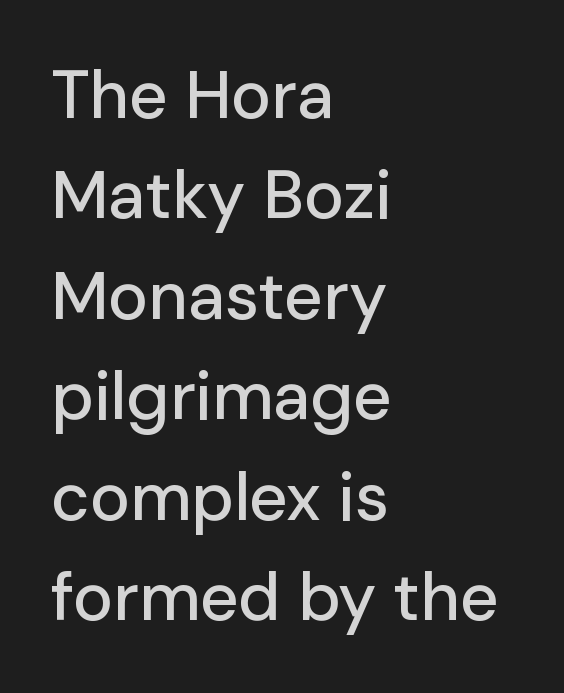
Compared with a centered layout, this one pins lines to the left instead. Honestly, the row spacing looks completely unremarkable. Each row of text sits above clean, open space. Italic? Not at all — the glyphs are vertical. This sample uses plain, unmodified letter spacing.
